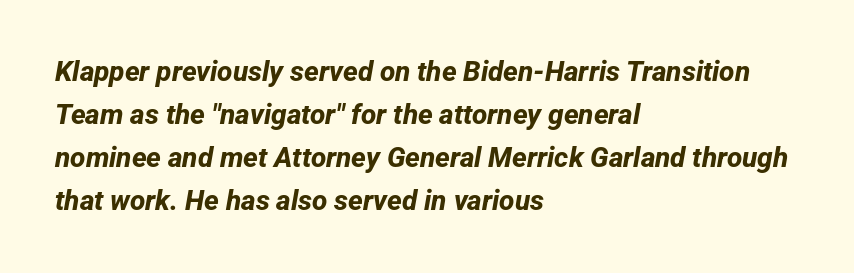
The image shows 28 px bold sans-serif type; set left-aligned, normal line spacing (1.54x), normal letter spacing, not underlined; low stroke contrast and a medium x-height.
